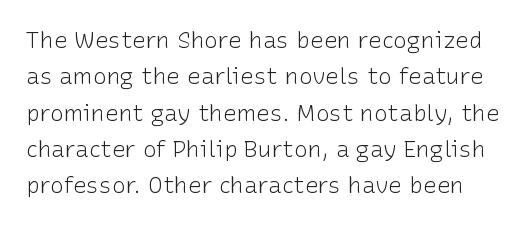
Quick note: not italic, upright. What stands out about the letter spacing? Nothing — it is the standard amount. Think standard paragraph weight, or any step lighter than that. Summary of vertical rhythm: regular, with standard interline spacing. The baseline area is clear.
